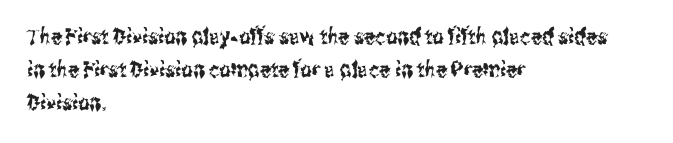
A clean baseline with only descenders dipping below it. Standard letterfit; no display-style spreading of the glyphs. Notice how descenders clear the ascenders below comfortably — that's standard leading. It's the straight-up-and-down kind of type. Does the copy run flush right? No — it runs flush left.
